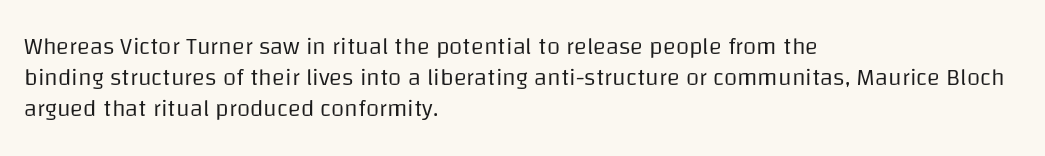
The image shows 24 px text type, upright; set left-aligned, normal line spacing (1.3x), normal letter spacing, not underlined.
